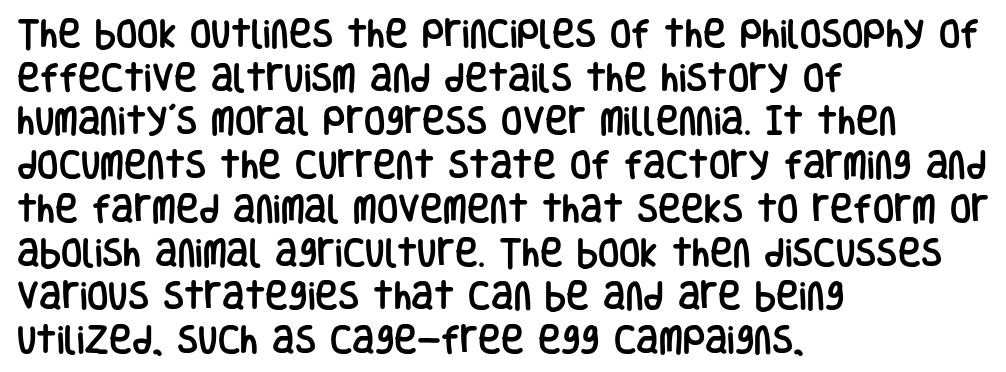
The image shows 31 px condensed sans-serif type, upright; set left-aligned, normal line spacing (1.41x), normal letter spacing, not underlined; low stroke contrast and a large x-height.
